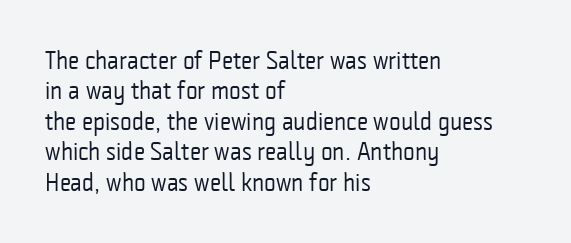
Nope, not italic — everything's standing straight. Only glyphs here, with clear space below each row. Leftover space on each line is placed entirely after the last word. The gaps between neighbouring characters are ordinary and unremarkable. A light-to-regular cut is what we see here.
